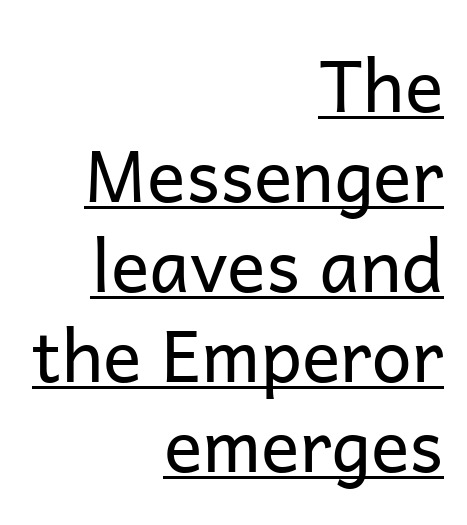
Q: Is the text bold? A: No.
Q: Is the text italic (slanted)? A: No, it is upright.
Q: Is the typeface a serif or a sans-serif typeface? A: Sans-serif.
Q: Is the text underlined? A: Yes.
Q: How is the paragraph aligned? A: Right-aligned.
Q: Is the spacing between letters normal or unusually wide? A: Normal.
Q: Is the spacing between lines tight, normal or loose? A: Normal.
Q: Width (condensed, normal, or wide)? A: Normal.
Q: Stroke contrast? A: Low.
Q: x-height? A: Medium.
Q: Monospaced? A: No.
